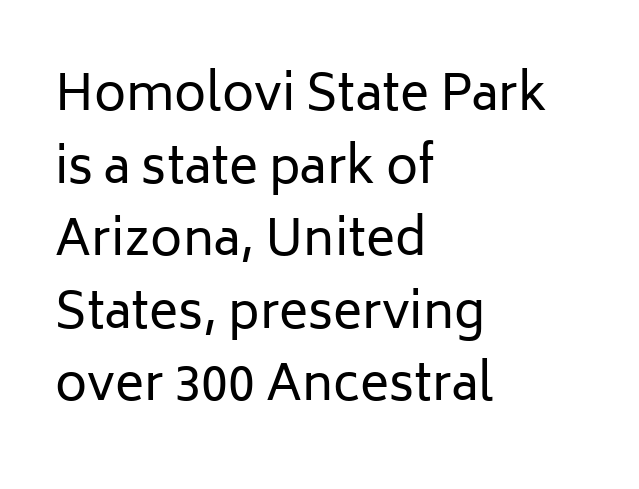
The image shows 49 px regular-weight sans-serif type, upright; set left-aligned, normal line spacing (1.48x), normal letter spacing, not underlined; low stroke contrast and a medium x-height.
